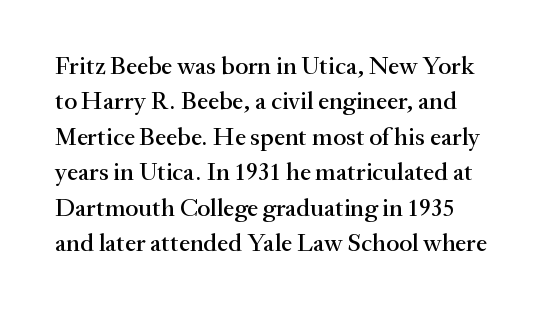
Q: Is the text italic (slanted)? A: No, it is upright.
Q: Is the text underlined? A: No.
Q: Is the spacing between letters normal or unusually wide? A: Normal.
Q: Is the spacing between lines tight, normal or loose? A: Normal.
